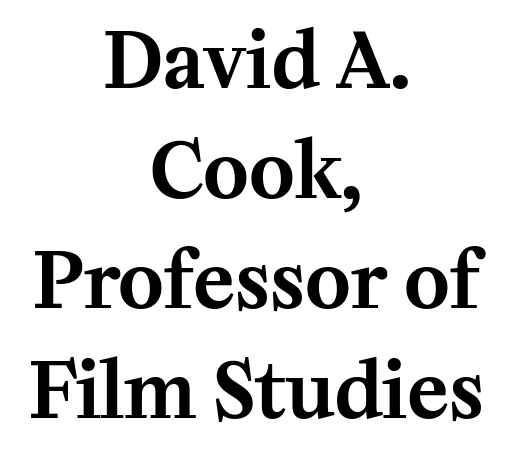
The image shows 77 px serif type, upright; set centered, normal line spacing (1.43x), normal letter spacing, not underlined; medium stroke contrast and a medium x-height.
